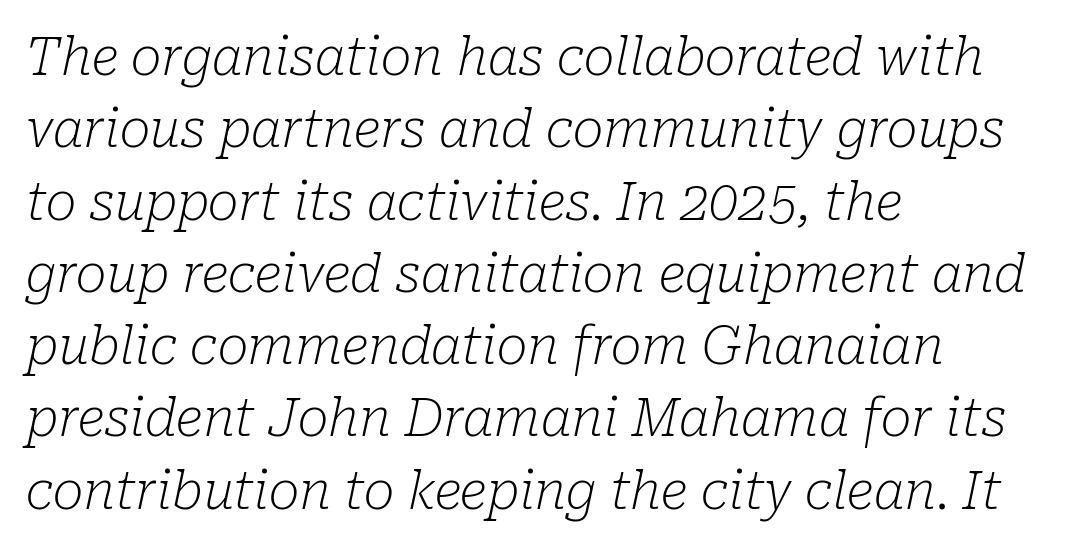
Q: Is the text bold? A: No.
Q: Is the text italic (slanted)? A: Yes, it leans right by about 10 degrees.
Q: Is the typeface a serif or a sans-serif typeface? A: Serif.
Q: Is the text underlined? A: No.
Q: How is the paragraph aligned? A: Left-aligned.
Q: Is the spacing between letters normal or unusually wide? A: Normal.
Q: Is the spacing between lines tight, normal or loose? A: Normal.
Q: Width (condensed, normal, or wide)? A: Normal.
Q: Stroke contrast? A: Low.
Q: x-height? A: Medium.
Q: Monospaced? A: No.
